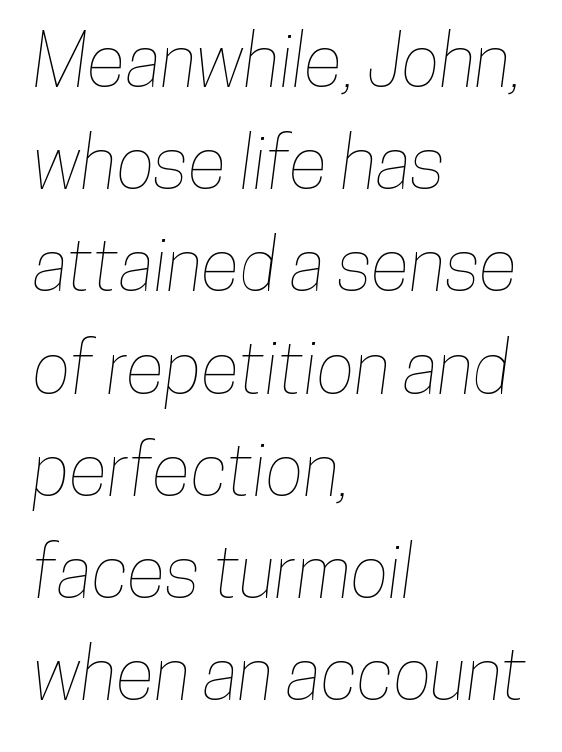
A typesetter would call this zero additional tracking. The lines are quadded left. This rendering features lettering with no underline. Varying glyph widths throughout — classic text-font behaviour. The rows are spaced the way most documents space them.
